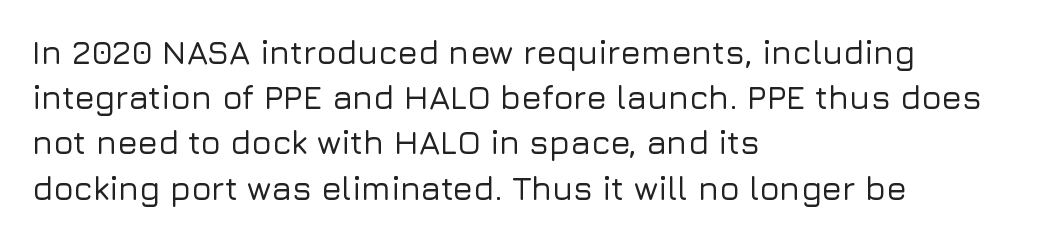
The image shows 33 px sans-serif type, upright; set left-aligned, normal line spacing (1.37x), normal letter spacing, not underlined; low stroke contrast and a medium x-height.
